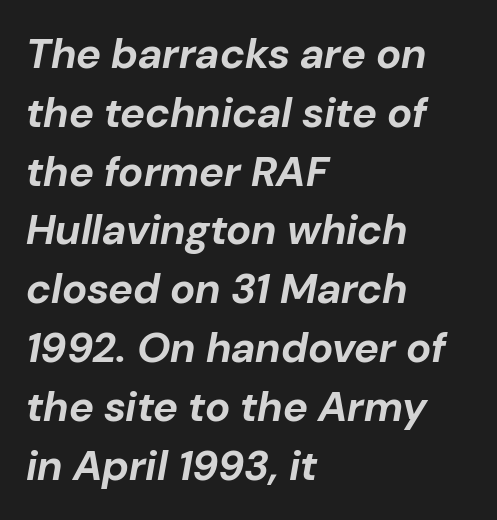
The space directly below the letters is spotless. The vertical gap from one line to the next is medium. This sample uses plain, unmodified letter spacing. I'd describe the lettering as bold — thick and assertive.
